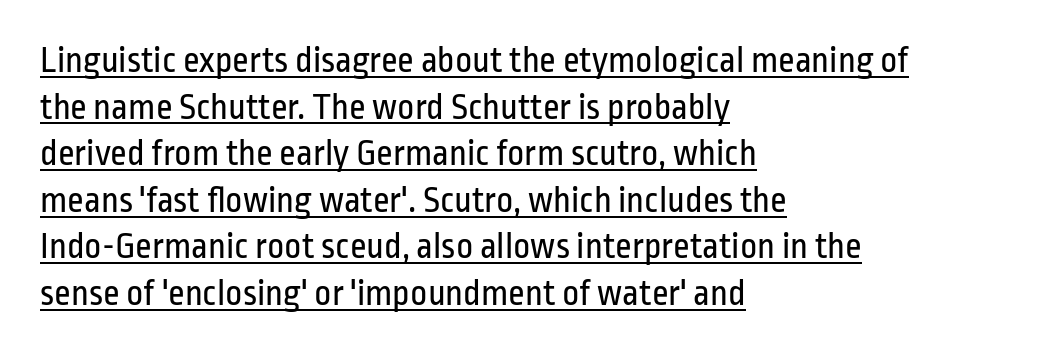
The image shows 37 px regular-weight, condensed sans-serif type, upright; set left-aligned, normal line spacing (1.26x), normal letter spacing, underlined; low stroke contrast and a medium x-height.
